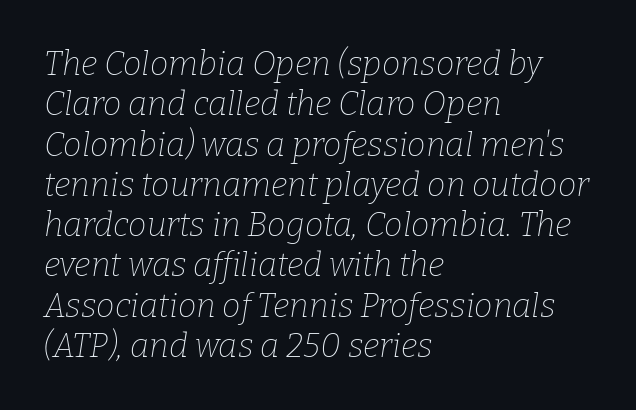
Q: Is the text bold? A: No.
Q: Is the text italic (slanted)? A: Yes, it leans right by about 9 degrees.
Q: Is the typeface a serif or a sans-serif typeface? A: Serif.
Q: Is the text underlined? A: No.
Q: How is the paragraph aligned? A: Left-aligned.
Q: Is the spacing between letters normal or unusually wide? A: Normal.
Q: Width (condensed, normal, or wide)? A: Normal.
Q: Stroke contrast? A: Low.
Q: x-height? A: Medium.
Q: Monospaced? A: No.
